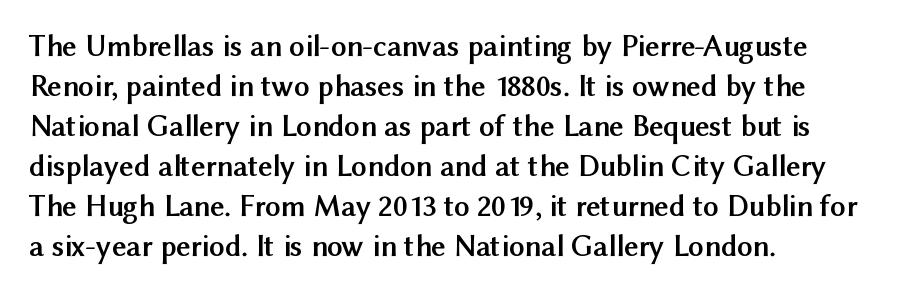
Q: Is the text bold? A: Yes.
Q: Is the text italic (slanted)? A: No, it is upright.
Q: Is the typeface a serif or a sans-serif typeface? A: Sans-serif.
Q: Is the text underlined? A: No.
Q: How is the paragraph aligned? A: Left-aligned.
Q: Is the spacing between letters normal or unusually wide? A: Normal.
Q: Is the spacing between lines tight, normal or loose? A: Normal.
Q: Width (condensed, normal, or wide)? A: Normal.
Q: Stroke contrast? A: Medium.
Q: x-height? A: Medium.
Q: Monospaced? A: No.
